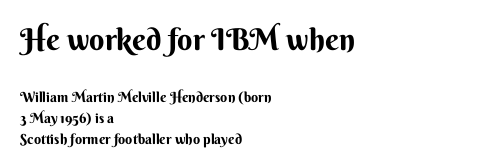
Q: Is the text bold? A: Yes.
Q: Is the text italic (slanted)? A: No, it is upright.
Q: Is the typeface a serif or a sans-serif typeface? A: Sans-serif.
Q: Is the text underlined? A: No.
Q: How is the paragraph aligned? A: Left-aligned.
Q: Is the spacing between letters normal or unusually wide? A: Normal.
Q: Is the spacing between lines tight, normal or loose? A: Normal.
Q: Which block of text is set in a larger size, the first (top) or the second (bottom)? A: The first (top) one.
Q: Width (condensed, normal, or wide)? A: Normal.
Q: Stroke contrast? A: Medium.
Q: x-height? A: Small.
Q: Monospaced? A: No.
